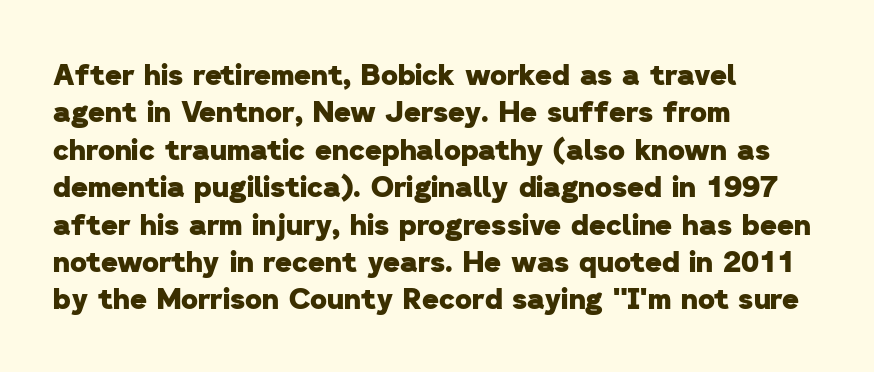
Q: Is the text bold? A: Yes.
Q: Is the typeface a serif or a sans-serif typeface? A: Sans-serif.
Q: Is the text underlined? A: No.
Q: How is the paragraph aligned? A: Left-aligned.
Q: Is the spacing between letters normal or unusually wide? A: Normal.
Q: Is the spacing between lines tight, normal or loose? A: Normal.
Q: Width (condensed, normal, or wide)? A: Normal.
Q: Stroke contrast? A: Low.
Q: x-height? A: Medium.
Q: Monospaced? A: No.
